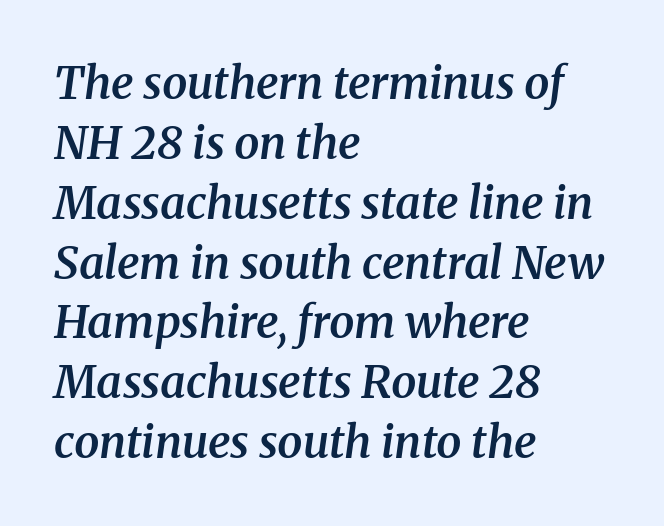
Q: Is the text bold? A: Semi-bold.
Q: Is the text italic (slanted)? A: Yes, it leans right by about 8 degrees.
Q: Is the typeface a serif or a sans-serif typeface? A: Serif.
Q: Is the text underlined? A: No.
Q: How is the paragraph aligned? A: Left-aligned.
Q: Is the spacing between letters normal or unusually wide? A: Normal.
Q: Is the spacing between lines tight, normal or loose? A: Normal.
Q: Width (condensed, normal, or wide)? A: Normal.
Q: Stroke contrast? A: Medium.
Q: x-height? A: Medium.
Q: Monospaced? A: No.
